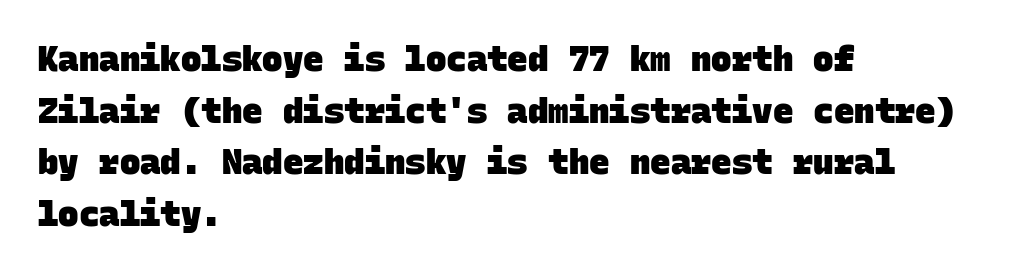
Q: Is the text bold? A: Yes.
Q: Is the typeface a serif or a sans-serif typeface? A: Sans-serif.
Q: Is the text underlined? A: No.
Q: How is the paragraph aligned? A: Left-aligned.
Q: Is the spacing between letters normal or unusually wide? A: Normal.
Q: Is the spacing between lines tight, normal or loose? A: Normal.
Q: Width (condensed, normal, or wide)? A: Normal.
Q: Stroke contrast? A: Low.
Q: x-height? A: Large.
Q: Monospaced? A: Yes.
